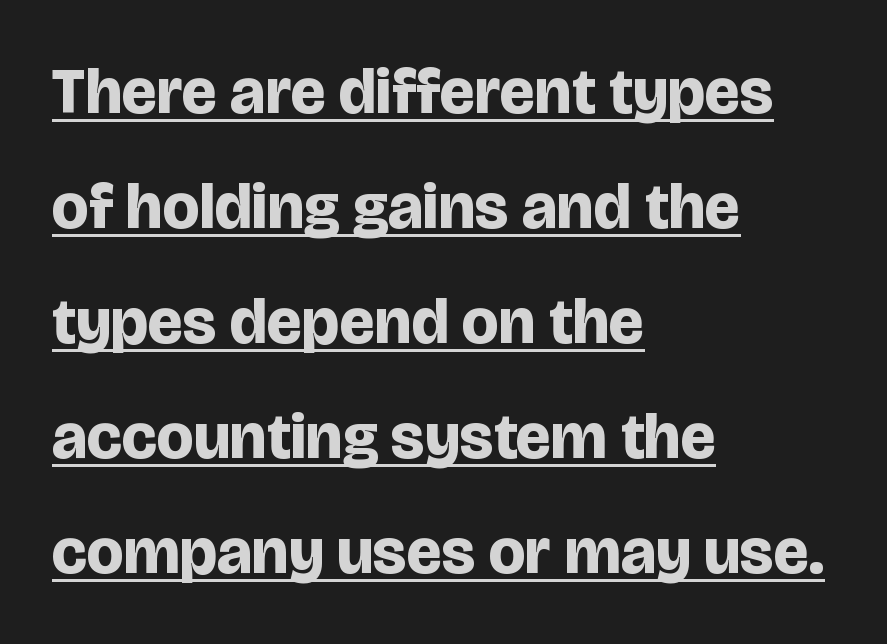
{"serif": "no", "italic": "no", "bold": "yes", "weight": "bold", "width": "normal", "stroke_contrast": "low", "x_height": "large", "monospaced": "no", "underline": "yes", "align": "left", "line_spacing_ratio": 1.77, "letter_spacing": "normal", "letter_spacing_em": 0.0, "glyph_px": 65}
